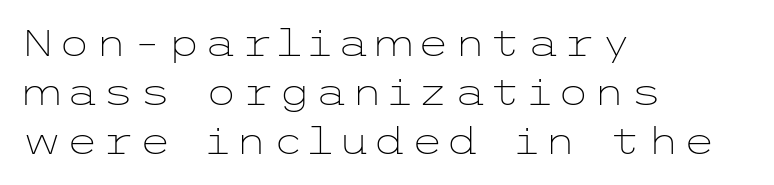
{"serif": "no", "italic": "no", "bold": "no", "weight": "light", "width": "wide", "stroke_contrast": "low", "x_height": "medium", "underline": "no", "align": "left", "line_spacing": "normal", "line_spacing_ratio": 1.33, "glyph_px": 37}
